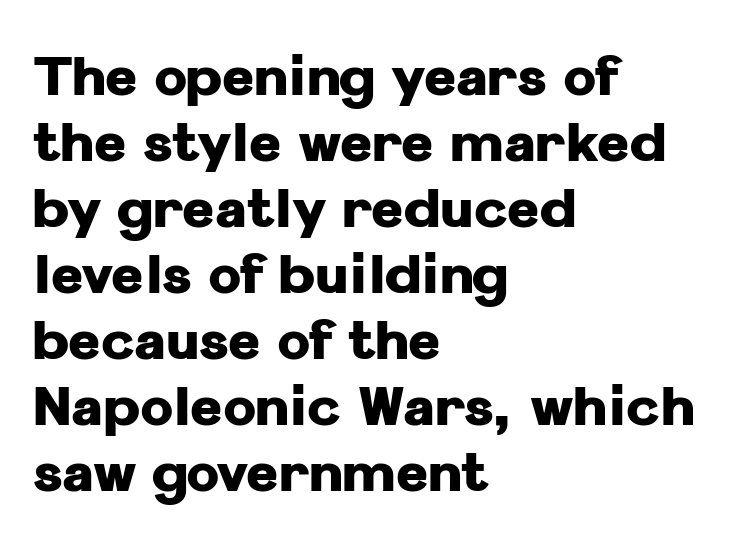
Q: Is the text bold? A: Yes.
Q: Is the text italic (slanted)? A: No, it is upright.
Q: Is the typeface a serif or a sans-serif typeface? A: Sans-serif.
Q: Is the text underlined? A: No.
Q: How is the paragraph aligned? A: Left-aligned.
Q: Is the spacing between letters normal or unusually wide? A: Normal.
Q: Width (condensed, normal, or wide)? A: Normal.
Q: Stroke contrast? A: Low.
Q: x-height? A: Medium.
Q: Monospaced? A: No.
